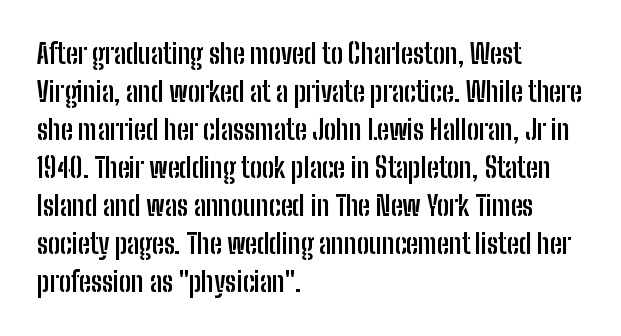
The image shows 27 px bold type, upright; set left-aligned, normal line spacing (1.41x), normal letter spacing, not underlined.
